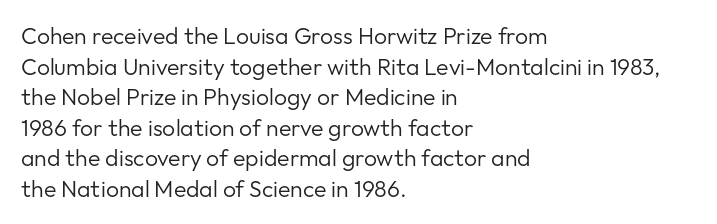
{"italic": "no", "bold": "no", "underline": "no", "align": "left", "line_spacing": "normal", "line_spacing_ratio": 1.33, "letter_spacing": "normal", "letter_spacing_em": 0.0, "glyph_px": 23}
